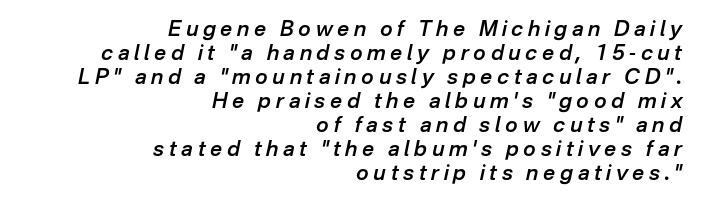
Q: Is the text bold? A: Semi-bold.
Q: Is the text italic (slanted)? A: Yes, it leans right by about 12 degrees.
Q: Is the text underlined? A: No.
Q: How is the paragraph aligned? A: Right-aligned.
Q: Is the spacing between letters normal or unusually wide? A: Unusually wide.
Q: Is the spacing between lines tight, normal or loose? A: Tight.
